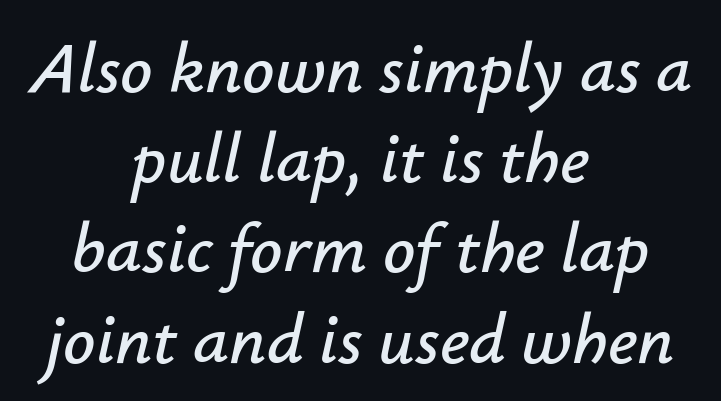
{"italic": "yes", "lean": "right", "slant_degrees": 12, "width": "normal", "stroke_contrast": "low", "x_height": "small", "monospaced": "no", "underline": "no", "align": "center", "line_spacing": "normal", "line_spacing_ratio": 1.27, "letter_spacing": "normal", "letter_spacing_em": 0.0, "glyph_px": 71}
